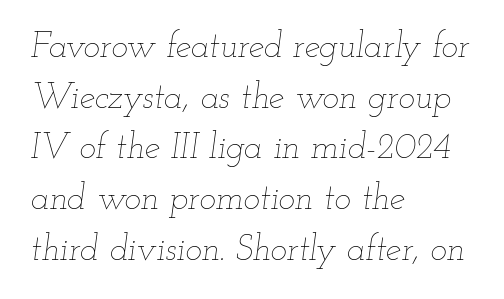
{"italic": "yes", "lean": "right", "slant_degrees": 12, "bold": "no", "weight": "thin", "width": "wide", "stroke_contrast": "low", "x_height": "small", "monospaced": "no", "underline": "no", "align": "left", "line_spacing": "normal", "line_spacing_ratio": 1.45, "letter_spacing": "normal", "letter_spacing_em": 0.0, "glyph_px": 35}
